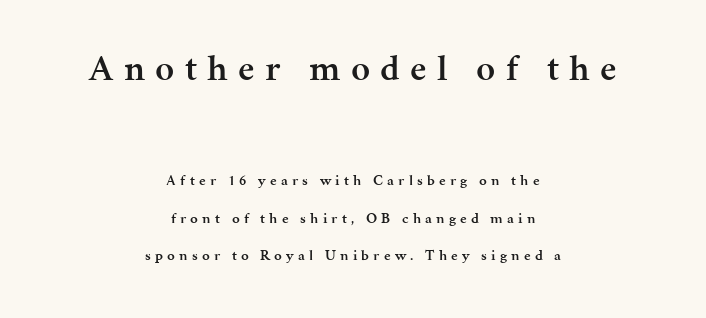
The image shows 37 px semibold serif type, upright; set centered, loose line spacing (2.48x), unusually wide letter spacing (+0.28 em), not underlined; the first (top) block is 2.47x larger; medium stroke contrast and a medium x-height.
